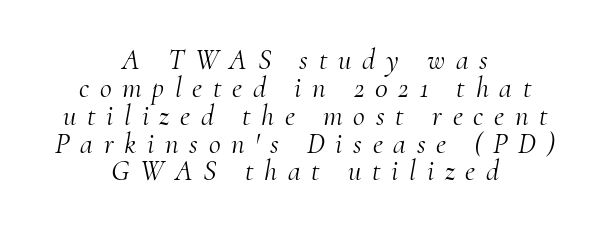
Q: Is the text bold? A: No.
Q: Is the text italic (slanted)? A: Yes, it leans right by about 10 degrees.
Q: Is the typeface a serif or a sans-serif typeface? A: Serif.
Q: Is the text underlined? A: No.
Q: How is the paragraph aligned? A: Centered.
Q: Is the spacing between letters normal or unusually wide? A: Unusually wide.
Q: Is the spacing between lines tight, normal or loose? A: Tight.
Q: Width (condensed, normal, or wide)? A: Normal.
Q: Stroke contrast? A: Medium.
Q: x-height? A: Small.
Q: Monospaced? A: No.
